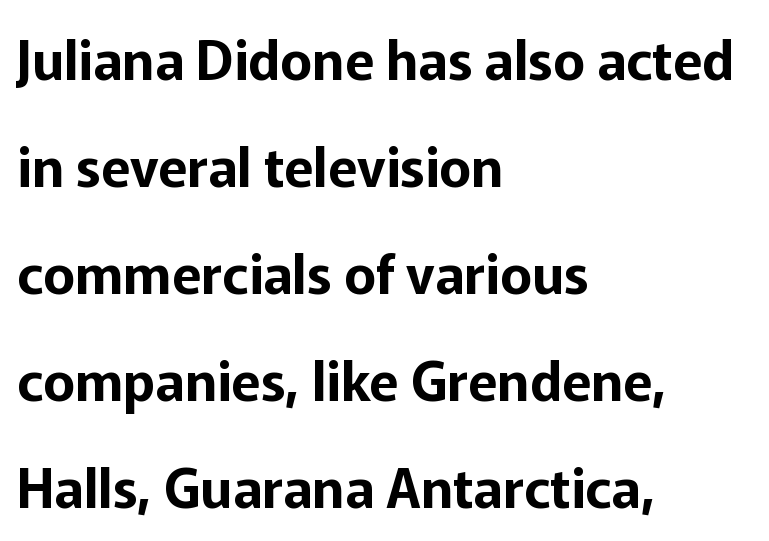
The face used here is proportionally spaced, like ordinary book or web type. The letterforms sit shoulder to shoulder at normal distance. The axis of the letterforms is exactly vertical. The space directly below the letters is spotless.
